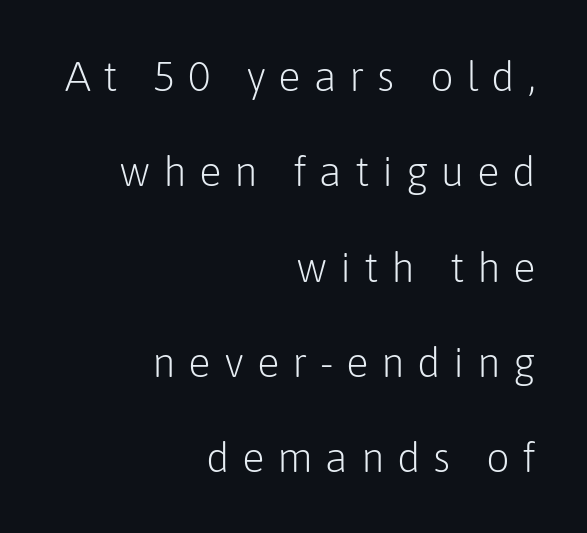
Q: Is the text bold? A: No.
Q: Is the text italic (slanted)? A: No, it is upright.
Q: Is the typeface a serif or a sans-serif typeface? A: Sans-serif.
Q: Is the text underlined? A: No.
Q: How is the paragraph aligned? A: Right-aligned.
Q: Is the spacing between letters normal or unusually wide? A: Unusually wide.
Q: Is the spacing between lines tight, normal or loose? A: Loose.
Q: Width (condensed, normal, or wide)? A: Normal.
Q: Stroke contrast? A: Low.
Q: x-height? A: Medium.
Q: Monospaced? A: No.
